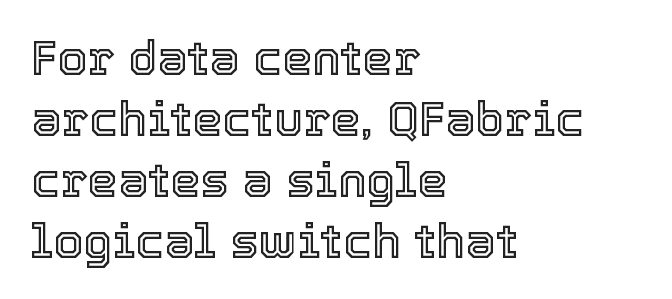
The image shows 48 px text type, upright; set left-aligned, normal line spacing (1.27x), normal letter spacing, not underlined; a medium x-height.
